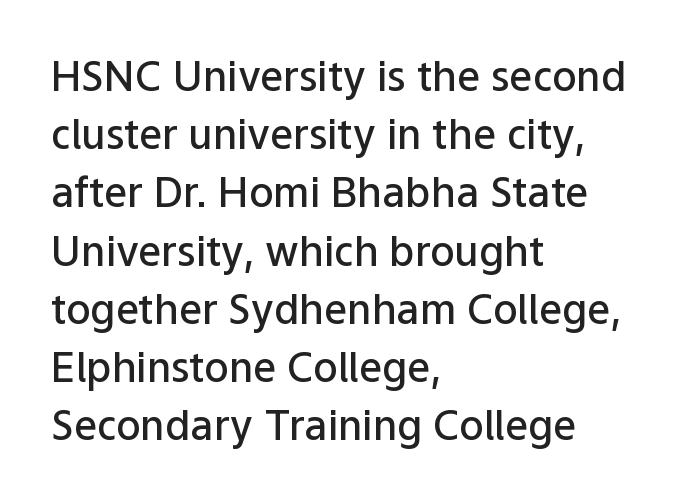
Q: Is the text bold? A: Semi-bold.
Q: Is the text italic (slanted)? A: No, it is upright.
Q: Is the typeface a serif or a sans-serif typeface? A: Sans-serif.
Q: Is the text underlined? A: No.
Q: How is the paragraph aligned? A: Left-aligned.
Q: Is the spacing between letters normal or unusually wide? A: Normal.
Q: Is the spacing between lines tight, normal or loose? A: Normal.
Q: Width (condensed, normal, or wide)? A: Normal.
Q: Stroke contrast? A: Low.
Q: x-height? A: Medium.
Q: Monospaced? A: No.
